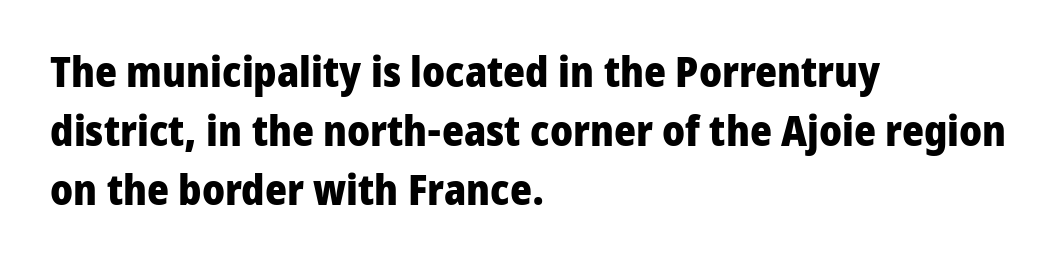
The image shows 42 px heavy sans-serif type, upright; set left-aligned, normal line spacing (1.4x), normal letter spacing, not underlined; low stroke contrast and a medium x-height.
